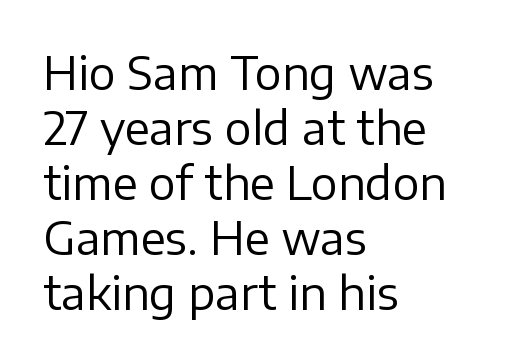
The image shows 45 px regular-weight sans-serif type, upright; set left-aligned, line spacing 1.22x, normal letter spacing, not underlined; low stroke contrast and a medium x-height.
